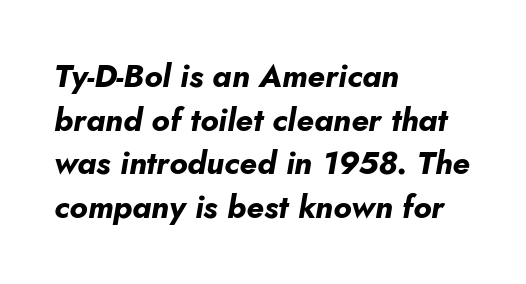
The image shows 32 px bold type, italic (leaning right); set left-aligned, normal line spacing (1.36x), normal letter spacing, not underlined; low stroke contrast and a small x-height.
